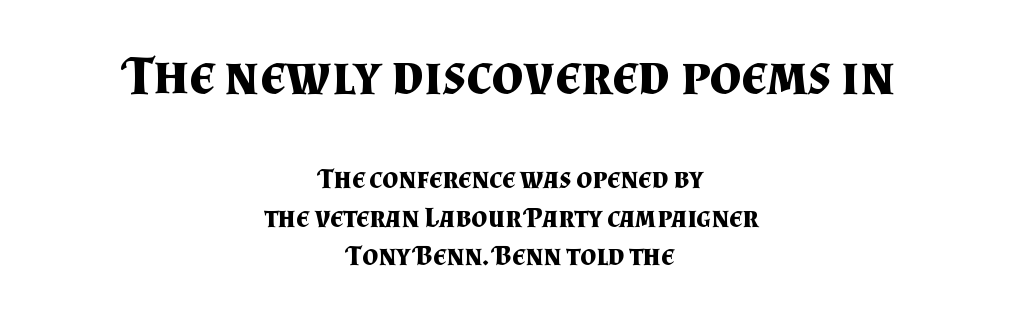
Q: Is the text bold? A: Yes.
Q: Is the text italic (slanted)? A: No, it is upright.
Q: Is the typeface a serif or a sans-serif typeface? A: Serif.
Q: Is the text underlined? A: No.
Q: How is the paragraph aligned? A: Centered.
Q: Is the spacing between letters normal or unusually wide? A: Normal.
Q: Is the spacing between lines tight, normal or loose? A: Normal.
Q: Which block of text is set in a larger size, the first (top) or the second (bottom)? A: The first (top) one.
Q: Width (condensed, normal, or wide)? A: Normal.
Q: Stroke contrast? A: Medium.
Q: x-height? A: Small.
Q: Monospaced? A: No.
